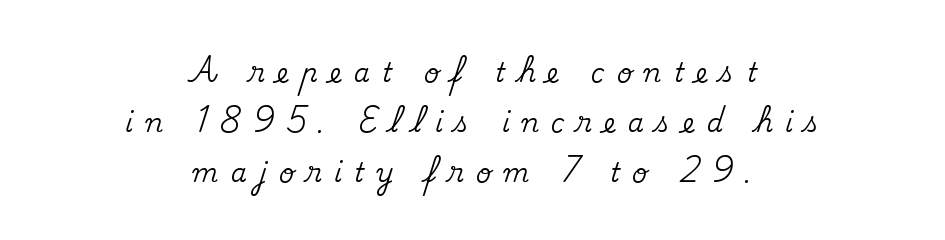
Check the space under the baseline: it is left empty. The rendering uses a large line-height, opening up the rows. Honestly, the letter spacing is so wide it's the main thing you notice.
